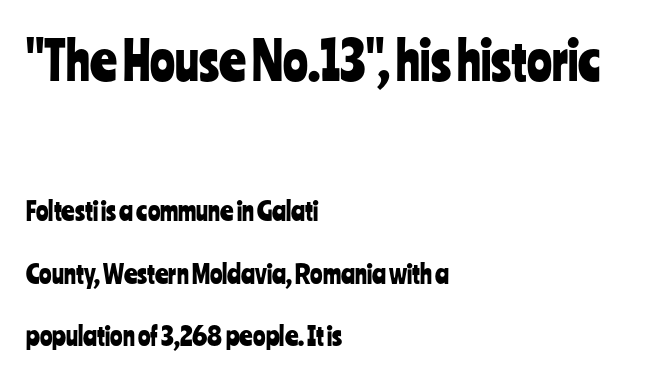
{"serif": "no", "italic": "no", "width": "condensed", "stroke_contrast": "low", "x_height": "medium", "monospaced": "no", "underline": "no", "align": "left", "line_spacing": "loose", "line_spacing_ratio": 2.41, "letter_spacing": "normal", "letter_spacing_em": 0.0, "larger_block": "first", "size_ratio": 2.0, "glyph_px": 52}
